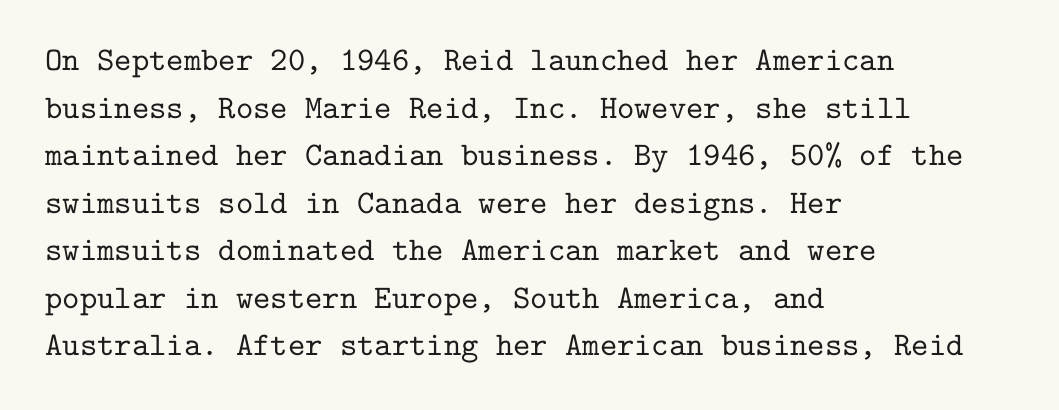
Q: Is the text italic (slanted)? A: No, it is upright.
Q: Is the typeface a serif or a sans-serif typeface? A: Serif.
Q: Is the text underlined? A: No.
Q: How is the paragraph aligned? A: Left-aligned.
Q: Is the spacing between letters normal or unusually wide? A: Normal.
Q: Is the spacing between lines tight, normal or loose? A: Normal.
Q: Width (condensed, normal, or wide)? A: Normal.
Q: Stroke contrast? A: Low.
Q: x-height? A: Medium.
Q: Monospaced? A: Yes.
